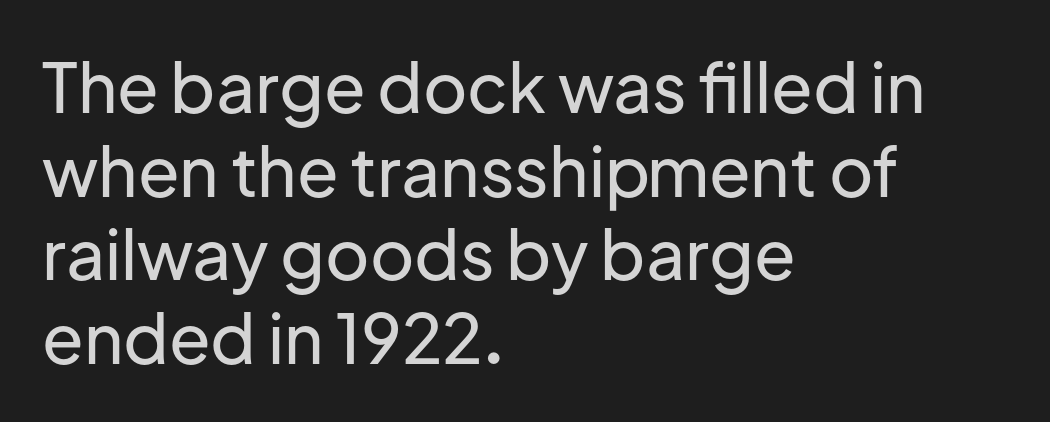
{"serif": "no", "italic": "no", "width": "normal", "stroke_contrast": "low", "x_height": "medium", "monospaced": "no", "underline": "no", "align": "left", "line_spacing_ratio": 1.23, "letter_spacing": "normal", "letter_spacing_em": 0.0, "glyph_px": 68}
